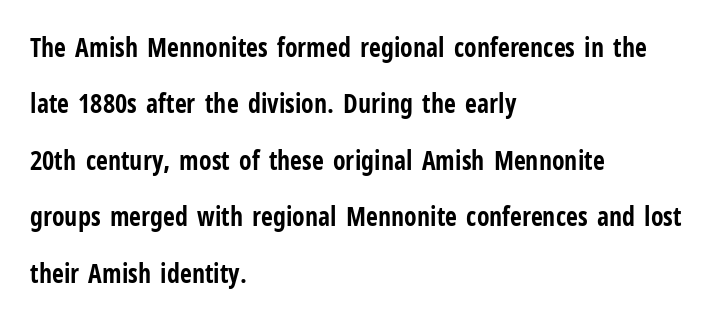
The designer dialed line spacing up above the default. Heft: maximum for text — a bold. The ragged edge is on the right, which tells us the setting is flush left. Nothing unusual about the tracking: characters are spaced as the font intends. This rendering features lettering with no underline. Designer's note — italics off, roman on.
